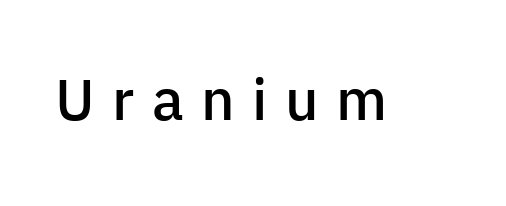
Q: Is the text bold? A: Semi-bold.
Q: Is the text italic (slanted)? A: No, it is upright.
Q: Is the typeface a serif or a sans-serif typeface? A: Sans-serif.
Q: Is the text underlined? A: No.
Q: Is the spacing between letters normal or unusually wide? A: Unusually wide.
Q: Width (condensed, normal, or wide)? A: Normal.
Q: Stroke contrast? A: Low.
Q: x-height? A: Medium.
Q: Monospaced? A: No.
